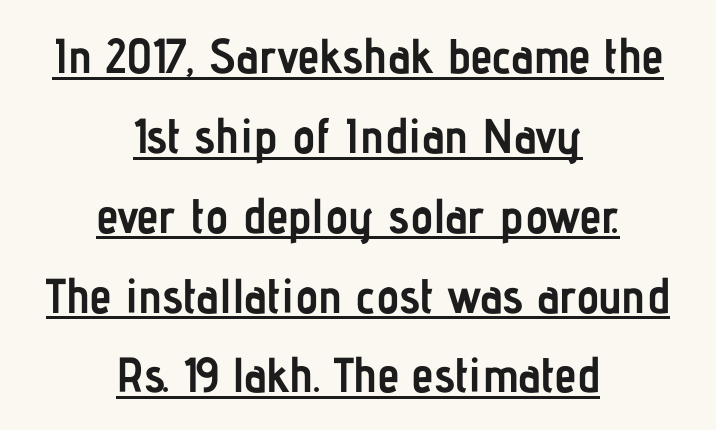
Rows of type keep a routine distance in the vertical direction. Like a heading marked for emphasis, these lines bear an underscore. Each letter's strokes conclude bluntly, with no projecting serifs. The letters stand straight up with perfectly vertical stems.
